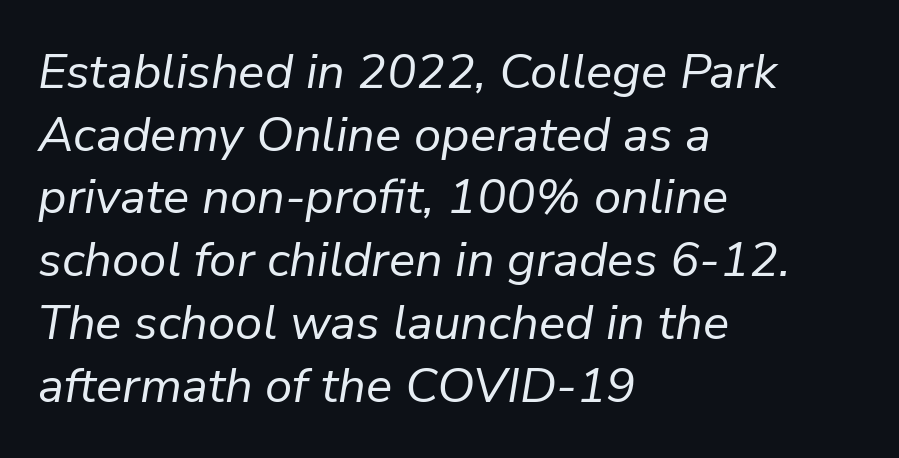
The image shows 49 px regular-weight type, italic (leaning right); set left-aligned, normal line spacing (1.28x), normal letter spacing, not underlined; low stroke contrast and a medium x-height.
